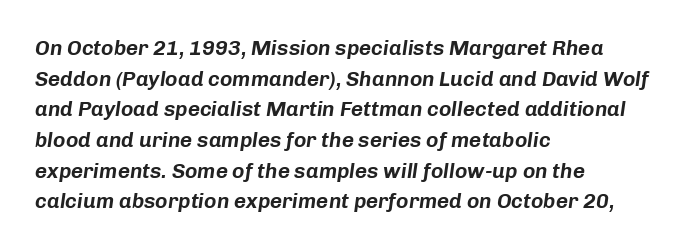
{"italic": "yes", "lean": "right", "slant_degrees": 8, "underline": "no", "align": "left", "line_spacing": "normal", "line_spacing_ratio": 1.46, "letter_spacing": "normal", "letter_spacing_em": 0.0, "glyph_px": 21}
